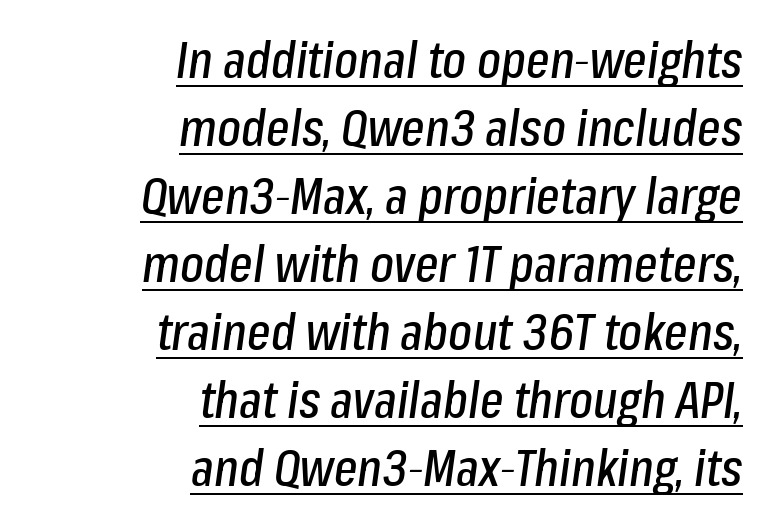
{"italic": "yes", "lean": "right", "slant_degrees": 8, "width": "condensed", "stroke_contrast": "low", "x_height": "medium", "monospaced": "no", "underline": "yes", "align": "right", "line_spacing": "normal", "line_spacing_ratio": 1.36, "letter_spacing": "normal", "letter_spacing_em": 0.0, "glyph_px": 50}
